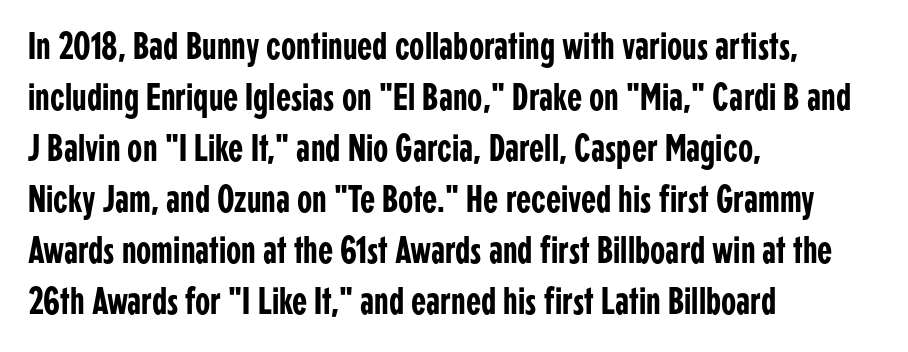
{"serif": "no", "italic": "no", "width": "condensed", "stroke_contrast": "low", "x_height": "medium", "monospaced": "no", "underline": "no", "align": "left", "line_spacing": "normal", "line_spacing_ratio": 1.31, "letter_spacing": "normal", "letter_spacing_em": 0.0, "glyph_px": 39}
